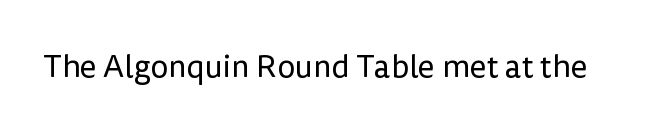
Q: Is the text bold? A: No.
Q: Is the text italic (slanted)? A: No, it is upright.
Q: Is the typeface a serif or a sans-serif typeface? A: Sans-serif.
Q: Is the text underlined? A: No.
Q: Is the spacing between letters normal or unusually wide? A: Normal.
Q: Width (condensed, normal, or wide)? A: Normal.
Q: Stroke contrast? A: Low.
Q: x-height? A: Medium.
Q: Monospaced? A: No.
